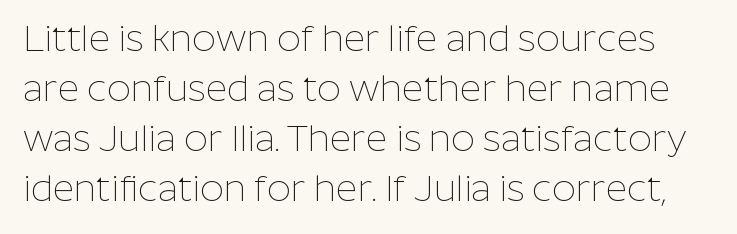
{"serif": "no", "italic": "no", "bold": "no", "weight": "thin", "width": "normal", "stroke_contrast": "low", "x_height": "medium", "monospaced": "no", "underline": "no", "line_spacing": "normal", "line_spacing_ratio": 1.35, "letter_spacing": "normal", "letter_spacing_em": 0.0, "glyph_px": 37}
